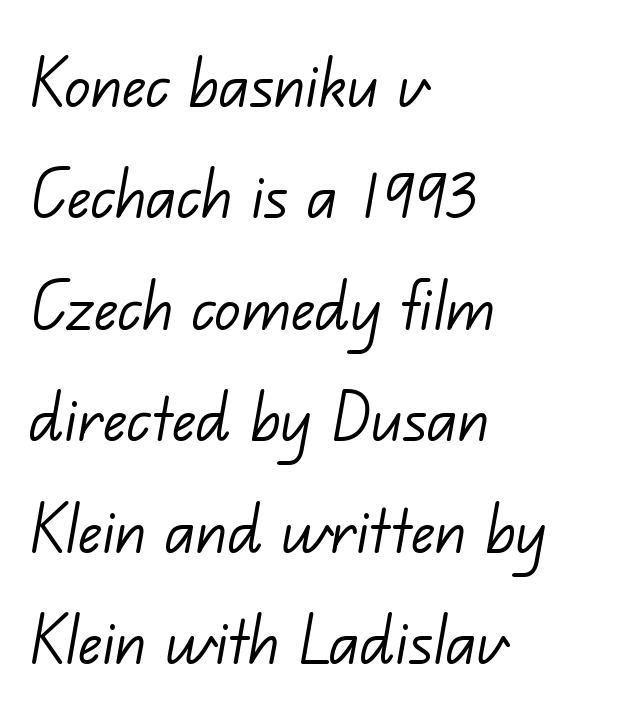
The image shows 79 px light sans-serif type; set left-aligned, normal line spacing (1.41x), normal letter spacing, not underlined; low stroke contrast and a small x-height.
